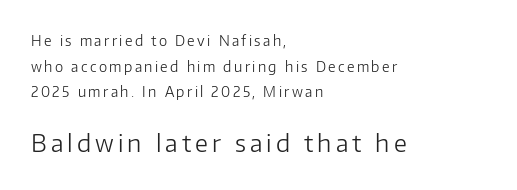
{"italic": "no", "bold": "no", "underline": "no", "align": "left", "line_spacing_ratio": 1.83, "larger_block": "second", "size_ratio": 1.71, "glyph_px": 24}
